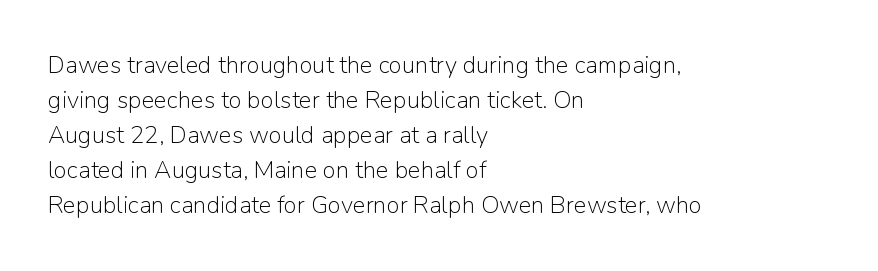
The image shows 24 px text type, upright; set left-aligned, normal line spacing (1.46x), normal letter spacing, not underlined.
